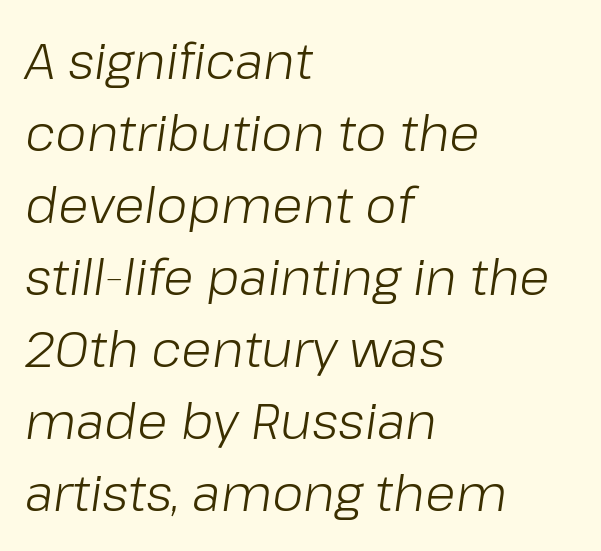
The image shows 50 px light type, italic (leaning right); set left-aligned, normal line spacing (1.44x), normal letter spacing, not underlined; low stroke contrast and a medium x-height.
